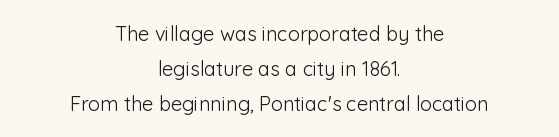
Unbolded letterforms with no extra heft. Every row of glyphs is offset so its center matches the block's center. The words here are not underlined. The lettering holds an erect, upright posture throughout.
